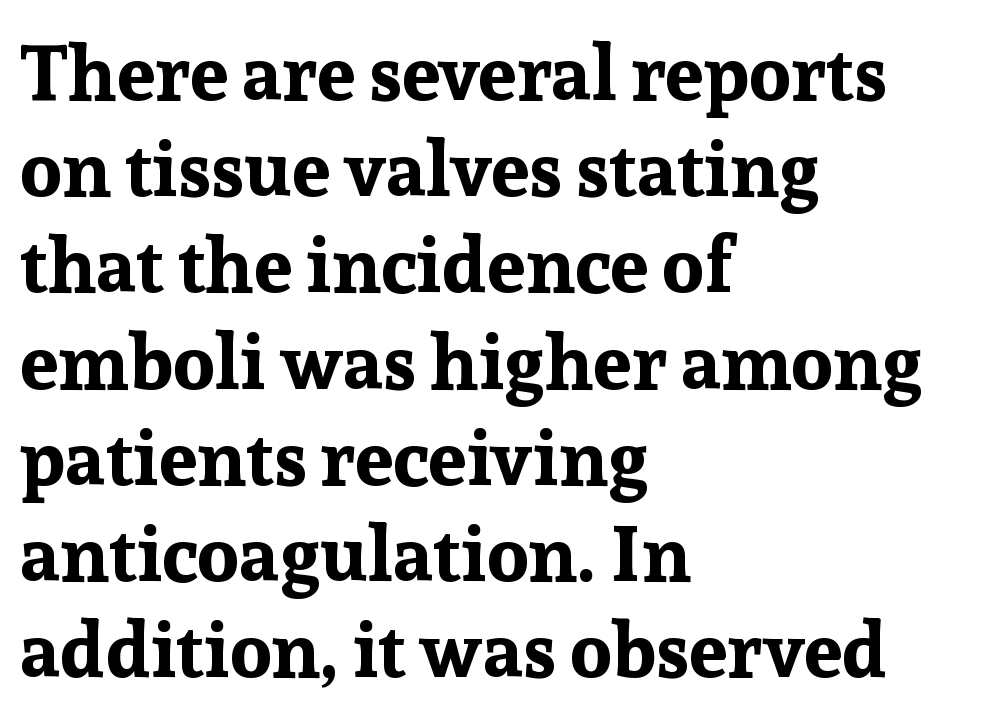
Q: Is the text bold? A: Yes.
Q: Is the text italic (slanted)? A: No, it is upright.
Q: Is the typeface a serif or a sans-serif typeface? A: Serif.
Q: Is the text underlined? A: No.
Q: How is the paragraph aligned? A: Left-aligned.
Q: Is the spacing between letters normal or unusually wide? A: Normal.
Q: Is the spacing between lines tight, normal or loose? A: Normal.
Q: Width (condensed, normal, or wide)? A: Normal.
Q: Stroke contrast? A: Low.
Q: x-height? A: Medium.
Q: Monospaced? A: No.
